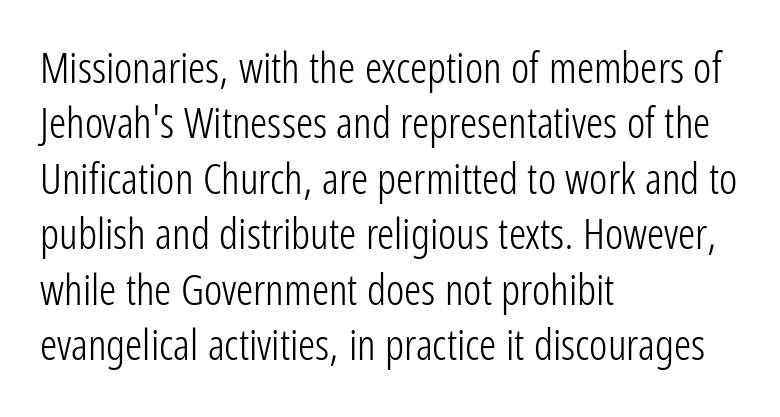
Q: Is the text bold? A: No.
Q: Is the text italic (slanted)? A: No, it is upright.
Q: Is the typeface a serif or a sans-serif typeface? A: Sans-serif.
Q: Is the text underlined? A: No.
Q: How is the paragraph aligned? A: Left-aligned.
Q: Is the spacing between letters normal or unusually wide? A: Normal.
Q: Is the spacing between lines tight, normal or loose? A: Normal.
Q: Width (condensed, normal, or wide)? A: Condensed.
Q: Stroke contrast? A: Low.
Q: x-height? A: Medium.
Q: Monospaced? A: No.
